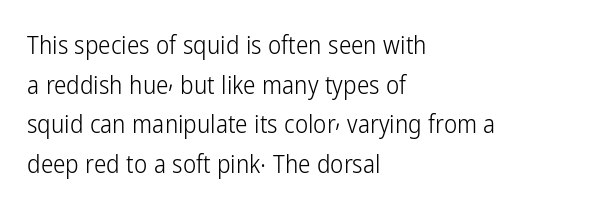
No italicization has been applied; the sample stays upright. Which margin do the lines hug? The left one — the right edge is uneven. Interline gaps are of average width in this sample. Descender tails drop into unmarked territory.
